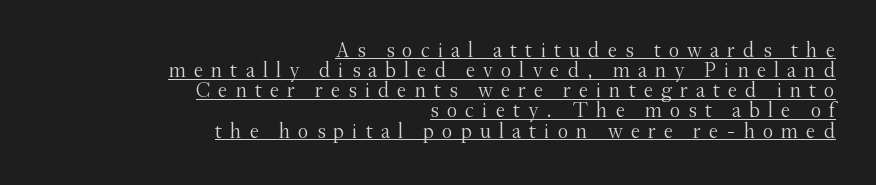
Q: Is the text bold? A: No.
Q: Is the text italic (slanted)? A: No, it is upright.
Q: Is the text underlined? A: Yes.
Q: How is the paragraph aligned? A: Right-aligned.
Q: Is the spacing between letters normal or unusually wide? A: Unusually wide.
Q: Is the spacing between lines tight, normal or loose? A: Tight.
